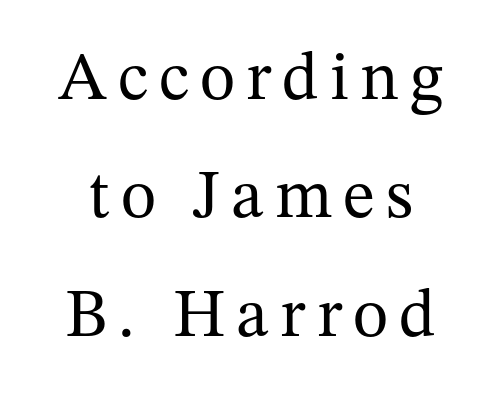
{"serif": "yes", "italic": "no", "bold": "no", "weight": "regular", "width": "normal", "stroke_contrast": "medium", "x_height": "medium", "monospaced": "no", "underline": "no", "line_spacing_ratio": 1.74, "glyph_px": 68}
